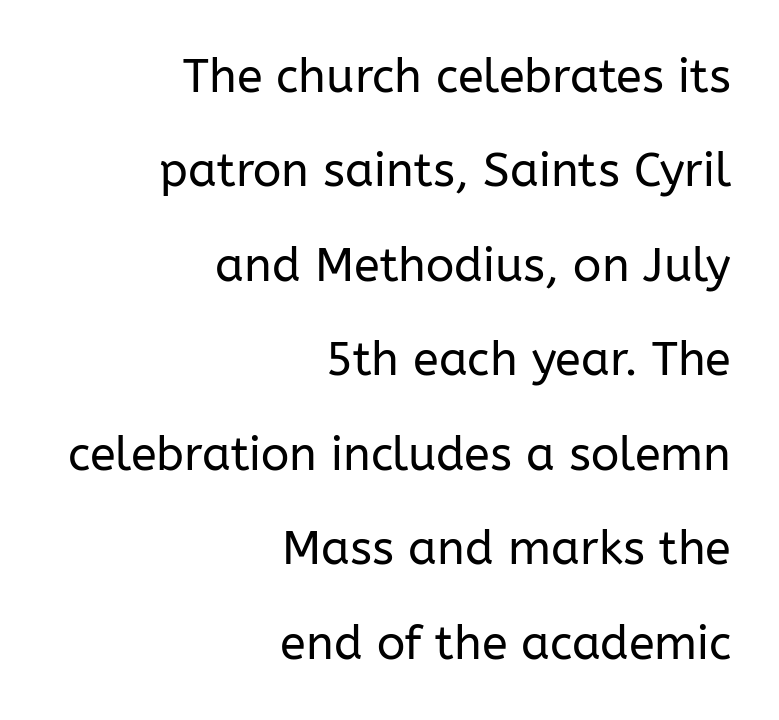
Glance below the letters and you will spot only blank space. Is the type heavy? It reads as light-to-regular instead. In terms of letterform style, serifs are entirely absent. Each line ends at the same right margin while the left side varies.
